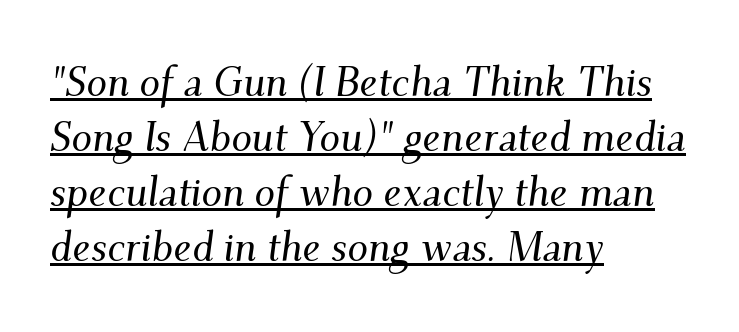
The image shows 41 px serif type, italic (leaning right); set left-aligned, normal line spacing (1.34x), normal letter spacing, underlined; medium stroke contrast and a small x-height.
